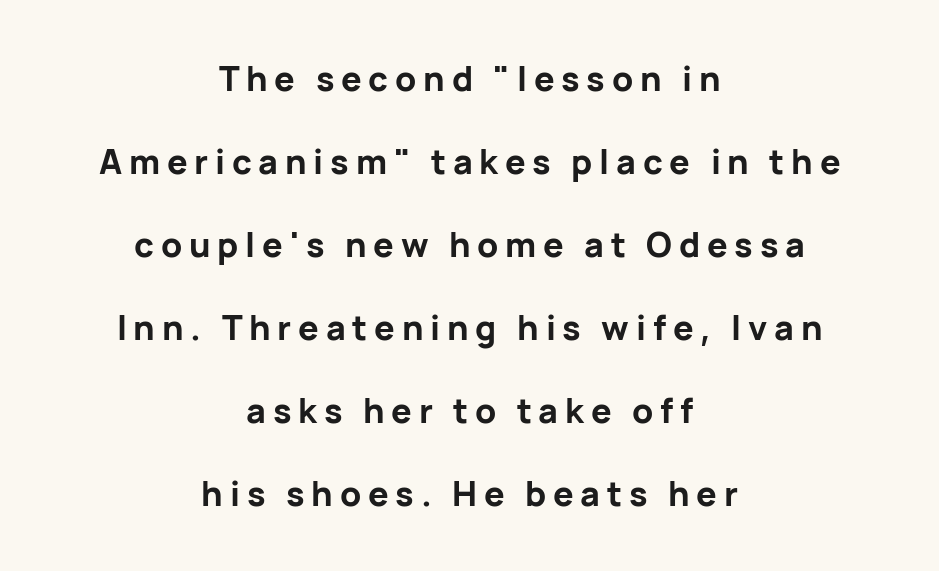
Q: Is the text bold? A: Yes.
Q: Is the text italic (slanted)? A: No, it is upright.
Q: Is the typeface a serif or a sans-serif typeface? A: Sans-serif.
Q: Is the text underlined? A: No.
Q: How is the paragraph aligned? A: Centered.
Q: Is the spacing between letters normal or unusually wide? A: Unusually wide.
Q: Is the spacing between lines tight, normal or loose? A: Loose.
Q: Width (condensed, normal, or wide)? A: Normal.
Q: Stroke contrast? A: Low.
Q: x-height? A: Medium.
Q: Monospaced? A: No.
